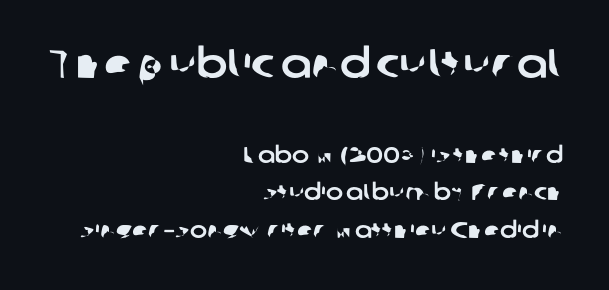
The image shows 41 px sans-serif type; set right-aligned, normal line spacing (1.62x), normal letter spacing, not underlined; the first (top) block is 1.78x larger; low stroke contrast and a medium x-height.
